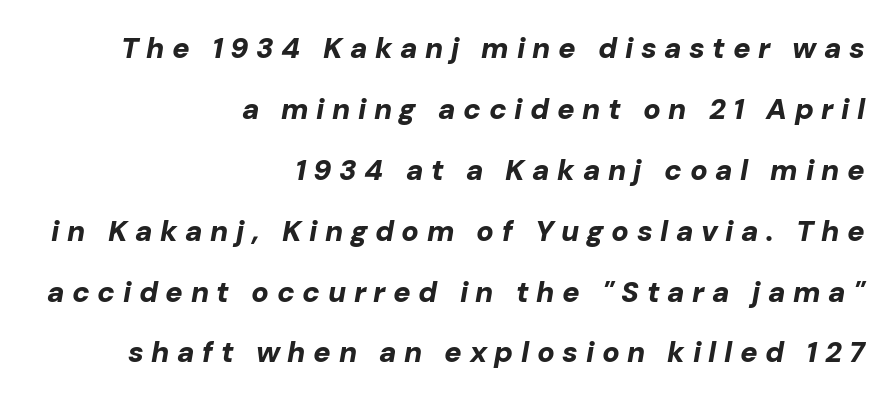
{"italic": "yes", "lean": "right", "slant_degrees": 10, "bold": "yes", "weight": "bold", "width": "normal", "stroke_contrast": "low", "x_height": "medium", "monospaced": "no", "underline": "no", "align": "right", "line_spacing": "loose", "line_spacing_ratio": 2.1, "letter_spacing": "wide", "letter_spacing_em": 0.26, "glyph_px": 29}
